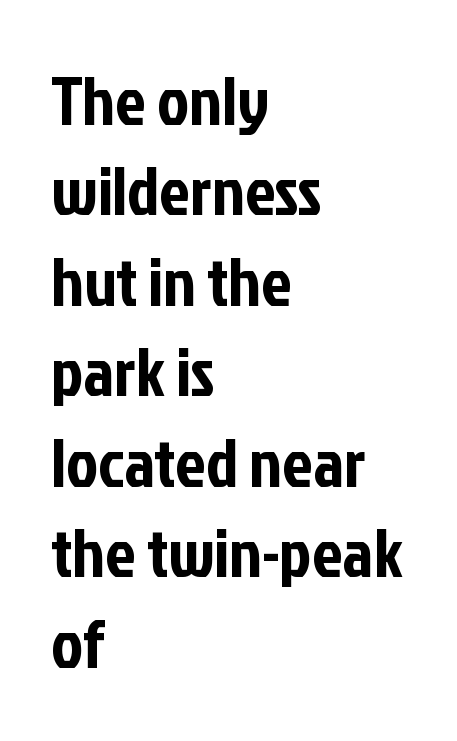
Q: Is the text italic (slanted)? A: No, it is upright.
Q: Is the typeface a serif or a sans-serif typeface? A: Sans-serif.
Q: Is the text underlined? A: No.
Q: How is the paragraph aligned? A: Left-aligned.
Q: Is the spacing between letters normal or unusually wide? A: Normal.
Q: Is the spacing between lines tight, normal or loose? A: Normal.
Q: Width (condensed, normal, or wide)? A: Condensed.
Q: Stroke contrast? A: Low.
Q: x-height? A: Medium.
Q: Monospaced? A: No.
